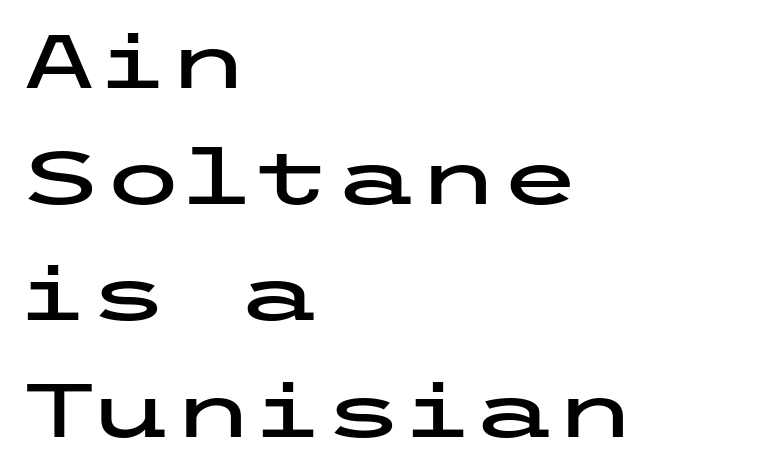
{"serif": "no", "italic": "no", "width": "wide", "stroke_contrast": "low", "x_height": "medium", "underline": "no", "align": "left", "line_spacing": "normal", "line_spacing_ratio": 1.55, "letter_spacing": "normal", "letter_spacing_em": 0.0, "glyph_px": 75}
